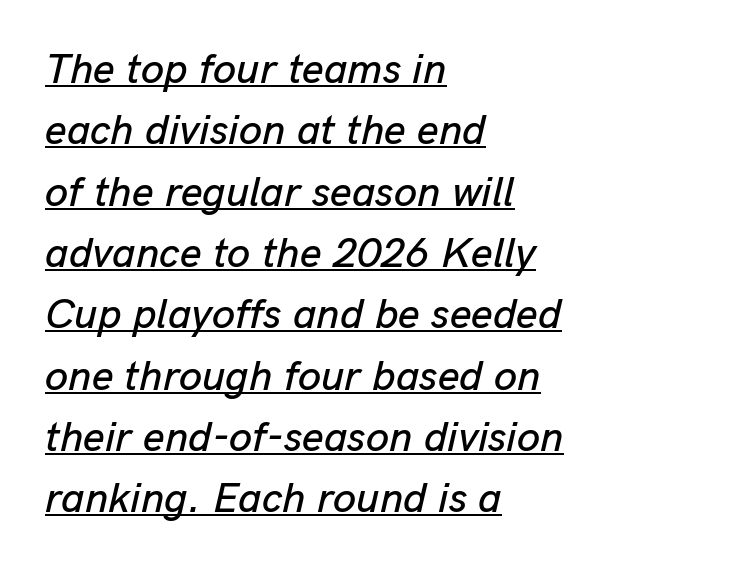
Line spacing here is normal. Like a heading marked for emphasis, these lines bear an underscore. Tracking value appears to be zero — textbook default spacing. Line beginnings align vertically; line endings do not. Tall strokes in this sample are angled rather than plumb. A typesetter would call this proportional, since set widths differ per character.
